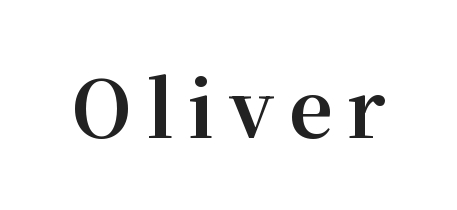
The image shows 77 px bold serif type, upright; set not underlined; medium stroke contrast and a medium x-height.
